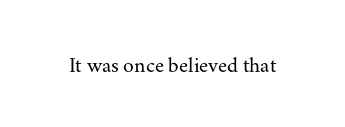
The space directly below the letters is spotless. Quick note: not italic, upright. The line texture is even and compact thanks to regular tracking. These glyphs show unthickened strokes, regular width or finer.
